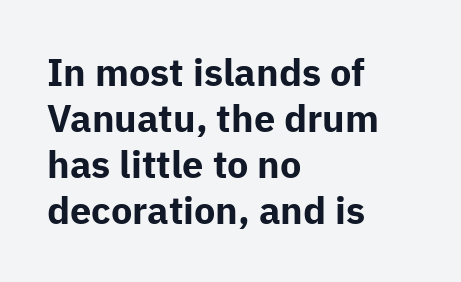
Q: Is the text bold? A: Yes.
Q: Is the text italic (slanted)? A: No, it is upright.
Q: Is the typeface a serif or a sans-serif typeface? A: Sans-serif.
Q: Is the text underlined? A: No.
Q: How is the paragraph aligned? A: Left-aligned.
Q: Is the spacing between letters normal or unusually wide? A: Normal.
Q: Width (condensed, normal, or wide)? A: Normal.
Q: Stroke contrast? A: Low.
Q: x-height? A: Medium.
Q: Monospaced? A: No.
